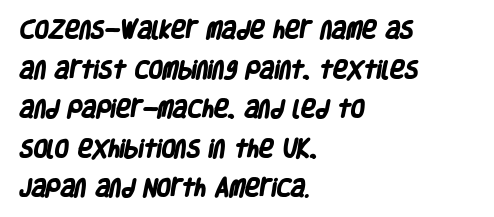
The image shows 20 px bold type; set left-aligned, loose line spacing (1.98x), normal letter spacing, not underlined.
